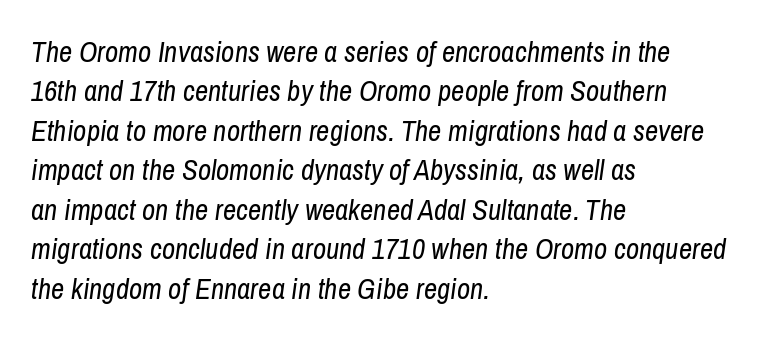
{"italic": "yes", "lean": "right", "slant_degrees": 8, "bold": "no", "weight": "regular", "width": "condensed", "stroke_contrast": "low", "x_height": "medium", "monospaced": "no", "underline": "no", "align": "left", "line_spacing": "normal", "line_spacing_ratio": 1.36, "letter_spacing": "normal", "letter_spacing_em": 0.0, "glyph_px": 29}
